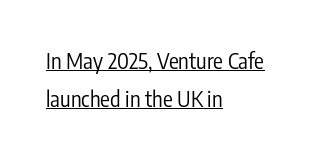
{"italic": "no", "bold": "no", "underline": "yes", "align": "left", "line_spacing_ratio": 1.73, "letter_spacing": "normal", "letter_spacing_em": 0.0, "glyph_px": 22}
